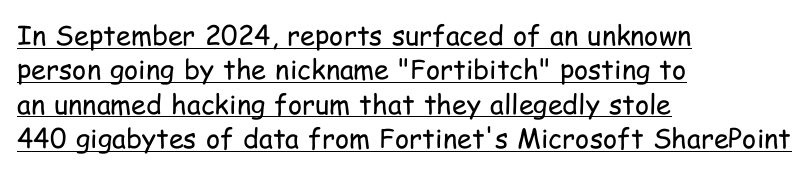
Q: Is the text bold? A: No.
Q: Is the text italic (slanted)? A: No, it is upright.
Q: Is the text underlined? A: Yes.
Q: How is the paragraph aligned? A: Left-aligned.
Q: Is the spacing between letters normal or unusually wide? A: Normal.
Q: Is the spacing between lines tight, normal or loose? A: Normal.
